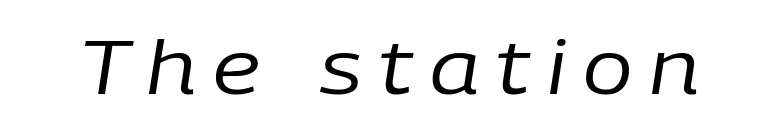
The image shows 74 px regular-weight type, italic (leaning right); set unusually wide letter spacing (+0.23 em), not underlined; low stroke contrast and a medium x-height.
